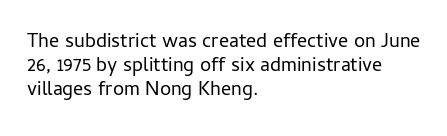
Q: Is the text bold? A: No.
Q: Is the text italic (slanted)? A: No, it is upright.
Q: Is the text underlined? A: No.
Q: How is the paragraph aligned? A: Left-aligned.
Q: Is the spacing between letters normal or unusually wide? A: Normal.
